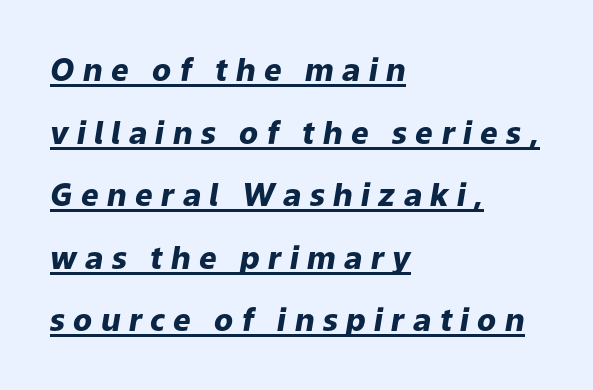
Q: Is the text bold? A: Yes.
Q: Is the text italic (slanted)? A: Yes, it leans right by about 9 degrees.
Q: Is the text underlined? A: Yes.
Q: How is the paragraph aligned? A: Left-aligned.
Q: Is the spacing between letters normal or unusually wide? A: Unusually wide.
Q: Is the spacing between lines tight, normal or loose? A: Loose.
Q: Width (condensed, normal, or wide)? A: Normal.
Q: Stroke contrast? A: Low.
Q: x-height? A: Medium.
Q: Monospaced? A: No.
